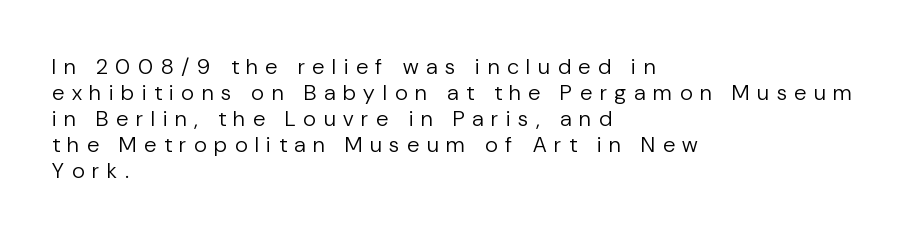
Q: Is the text bold? A: No.
Q: Is the text italic (slanted)? A: No, it is upright.
Q: Is the text underlined? A: No.
Q: How is the paragraph aligned? A: Left-aligned.
Q: Is the spacing between letters normal or unusually wide? A: Unusually wide.
